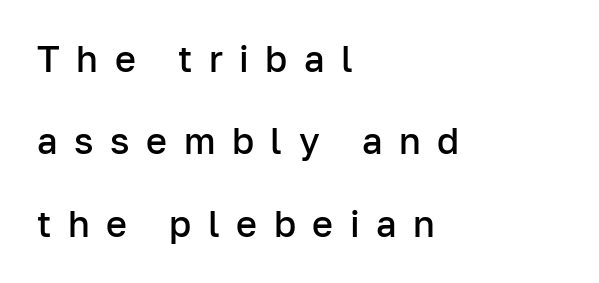
Q: Is the text bold? A: Semi-bold.
Q: Is the text italic (slanted)? A: No, it is upright.
Q: Is the typeface a serif or a sans-serif typeface? A: Sans-serif.
Q: Is the text underlined? A: No.
Q: How is the paragraph aligned? A: Left-aligned.
Q: Is the spacing between letters normal or unusually wide? A: Unusually wide.
Q: Is the spacing between lines tight, normal or loose? A: Loose.
Q: Width (condensed, normal, or wide)? A: Normal.
Q: Stroke contrast? A: Low.
Q: x-height? A: Medium.
Q: Monospaced? A: No.
